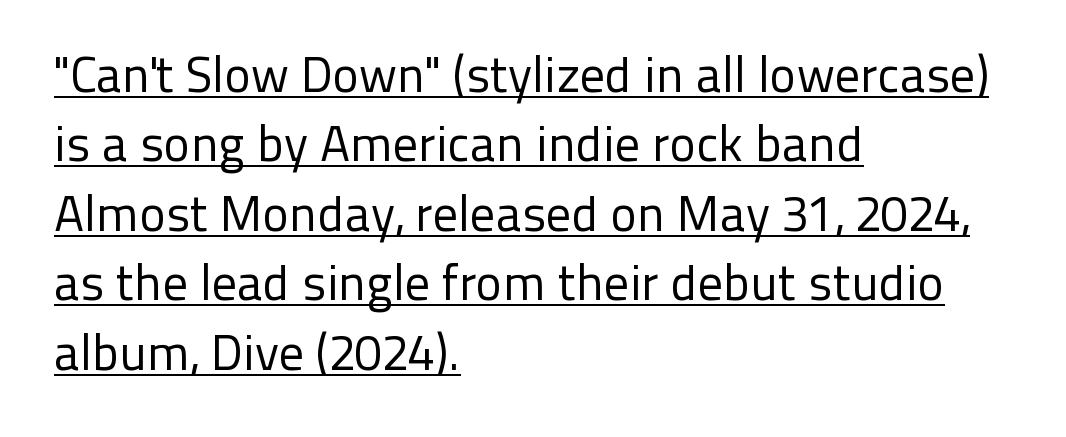
Spacing verdict: proportional, widths tailored to each character. The letters stand straight up with perfectly vertical stems. Typographically, this falls in the sans-serif category. Leading matches the norm, producing a regular column. The strokes carry an ordinary text weight at most.
